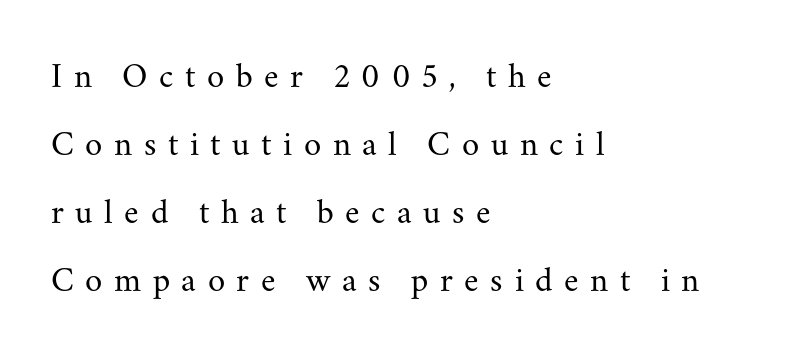
Q: Is the text bold? A: No.
Q: Is the text italic (slanted)? A: No, it is upright.
Q: Is the typeface a serif or a sans-serif typeface? A: Serif.
Q: Is the text underlined? A: No.
Q: How is the paragraph aligned? A: Left-aligned.
Q: Is the spacing between letters normal or unusually wide? A: Unusually wide.
Q: Is the spacing between lines tight, normal or loose? A: Loose.
Q: Width (condensed, normal, or wide)? A: Normal.
Q: Stroke contrast? A: Medium.
Q: x-height? A: Small.
Q: Monospaced? A: No.
